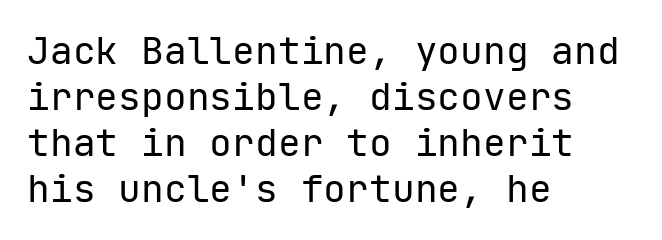
Q: Is the text bold? A: No.
Q: Is the text italic (slanted)? A: No, it is upright.
Q: Is the typeface a serif or a sans-serif typeface? A: Sans-serif.
Q: Is the text underlined? A: No.
Q: How is the paragraph aligned? A: Left-aligned.
Q: Is the spacing between letters normal or unusually wide? A: Normal.
Q: Width (condensed, normal, or wide)? A: Normal.
Q: Stroke contrast? A: Low.
Q: x-height? A: Medium.
Q: Monospaced? A: Yes.
